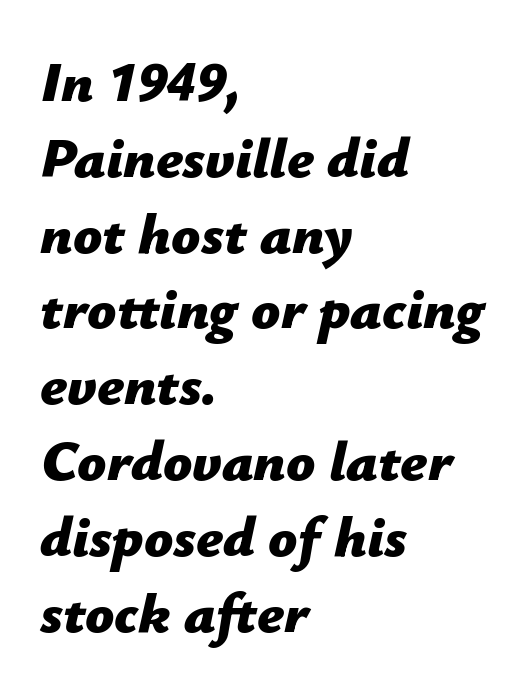
The image shows 57 px bold type, italic (leaning right); set left-aligned, normal line spacing (1.33x), normal letter spacing, not underlined; low stroke contrast and a medium x-height.
